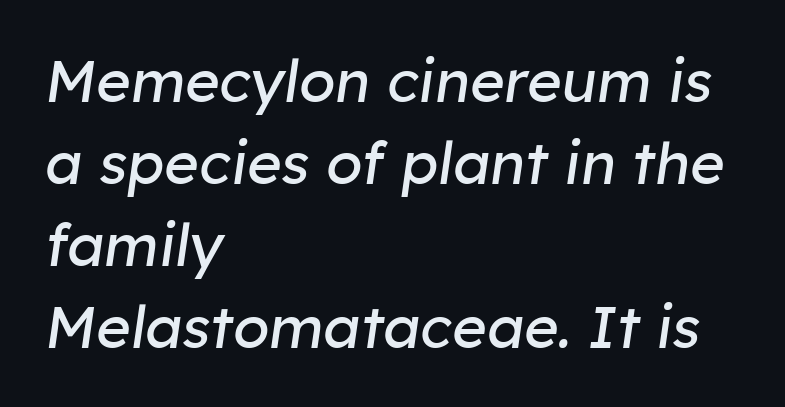
Plain, unruled lines of type. Between one letter and the next there's only the usual sliver of space. Nothing heavy about these letters — not bold at all. In terms of leading, this rendering sits right in the middle.
